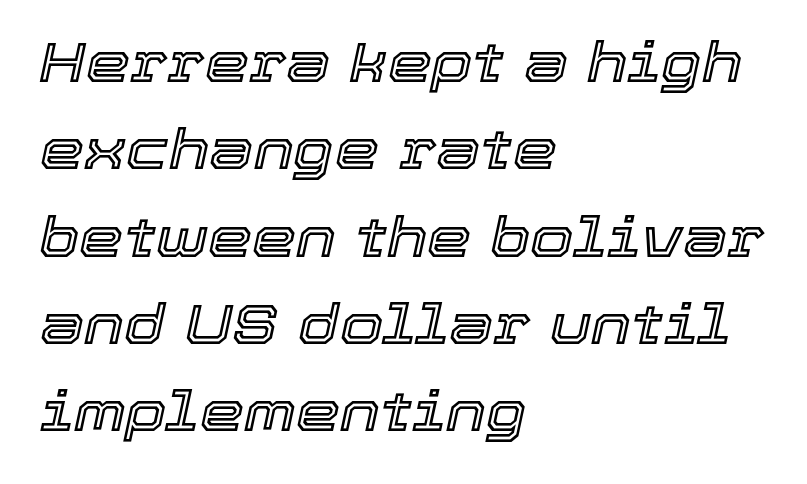
Evenly set lines give the paragraph a standard silhouette. Character widths vary here, with narrow letters taking less room than wide ones. The text block is weighted toward the left margin, trailing off unevenly rightward. Any mark beneath the type? The region is blank. There is no visible air inserted between adjacent glyphs. Notice how the stems are inclined rather than vertical — that's the hallmark of italics.
